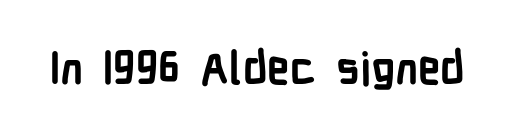
{"serif": "no", "italic": "no", "bold": "yes", "weight": "semibold", "width": "condensed", "stroke_contrast": "low", "x_height": "medium", "monospaced": "no", "underline": "no", "letter_spacing": "normal", "letter_spacing_em": 0.0, "glyph_px": 45}
